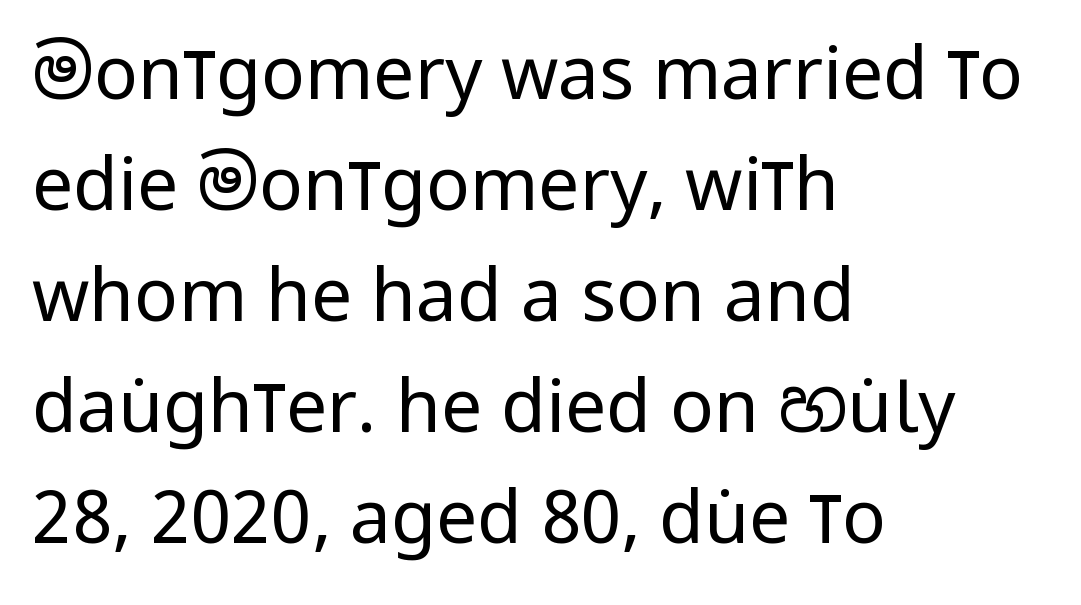
The image shows 73 px regular-weight, condensed sans-serif type, upright; set left-aligned, normal line spacing (1.52x), normal letter spacing, not underlined; low stroke contrast and a large x-height.
